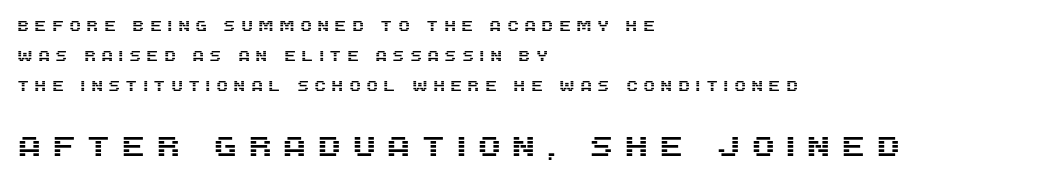
{"serif": "no", "italic": "no", "width": "normal", "stroke_contrast": "medium", "x_height": "large", "monospaced": "no", "underline": "no", "align": "left", "line_spacing": "loose", "line_spacing_ratio": 2.14, "letter_spacing": "wide", "letter_spacing_em": 0.36, "larger_block": "second", "size_ratio": 2.0, "glyph_px": 28}
